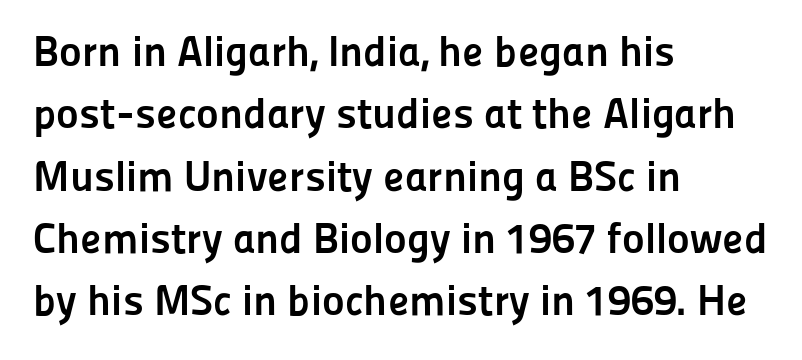
{"serif": "no", "italic": "no", "bold": "yes", "weight": "semibold", "width": "normal", "stroke_contrast": "low", "x_height": "medium", "monospaced": "no", "underline": "no", "align": "left", "line_spacing": "normal", "line_spacing_ratio": 1.45, "letter_spacing": "normal", "letter_spacing_em": 0.0, "glyph_px": 43}
